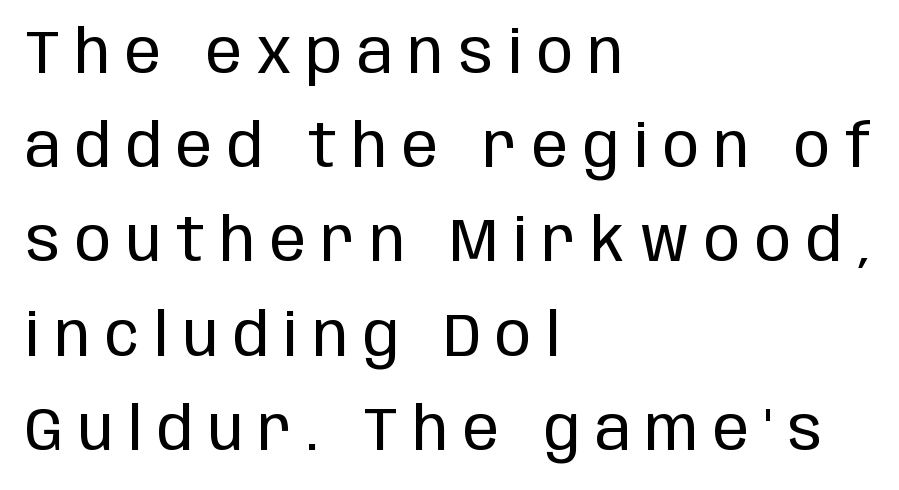
The image shows 60 px regular-weight, condensed sans-serif type, upright; set left-aligned, normal line spacing (1.57x), unusually wide letter spacing (+0.25 em), not underlined; low stroke contrast and a large x-height.
